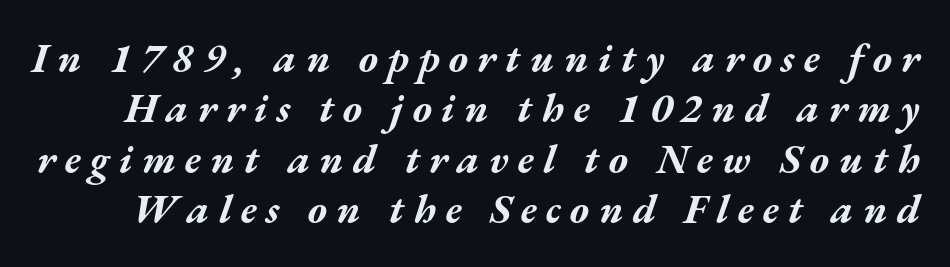
{"italic": "yes", "lean": "right", "slant_degrees": 17, "bold": "yes", "weight": "bold", "width": "wide", "stroke_contrast": "medium", "x_height": "medium", "monospaced": "no", "underline": "no", "line_spacing_ratio": 1.23, "letter_spacing": "wide", "letter_spacing_em": 0.23, "glyph_px": 41}
